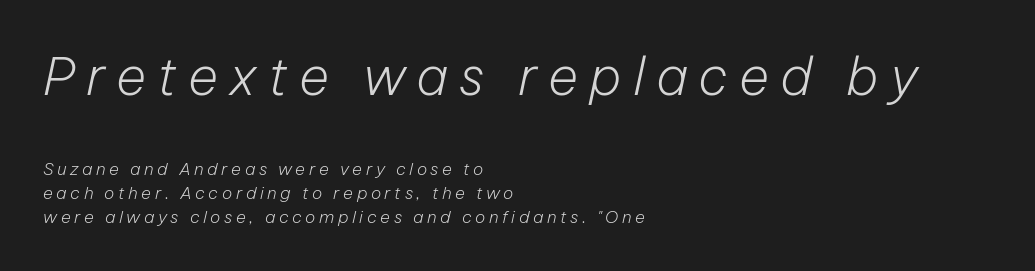
{"italic": "yes", "lean": "right", "slant_degrees": 12, "bold": "no", "weight": "light", "width": "normal", "stroke_contrast": "low", "x_height": "medium", "monospaced": "no", "underline": "no", "align": "left", "line_spacing": "normal", "line_spacing_ratio": 1.41, "letter_spacing": "wide", "letter_spacing_em": 0.21, "larger_block": "first", "size_ratio": 3.06, "glyph_px": 52}
